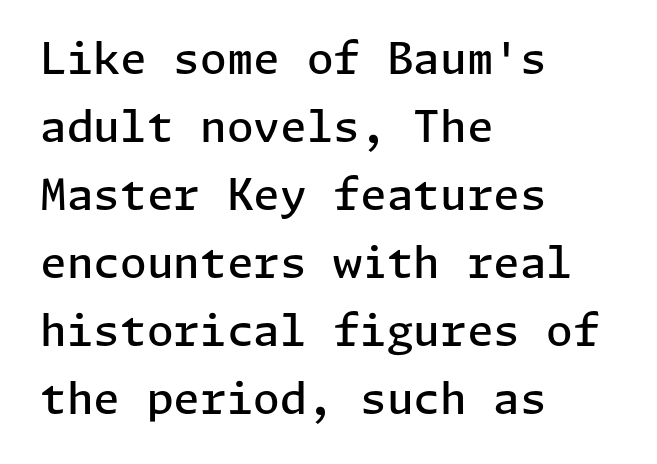
Tracking here is standard; glyphs follow each other at the usual distance. The lettering holds an erect, upright posture throughout. The rendering anchors every line to the left-hand side. Leading: standard. The characters look somewhat weighty, a semibold short of true bold. This is sans-serif lettering, the kind often seen on screens and signage.
